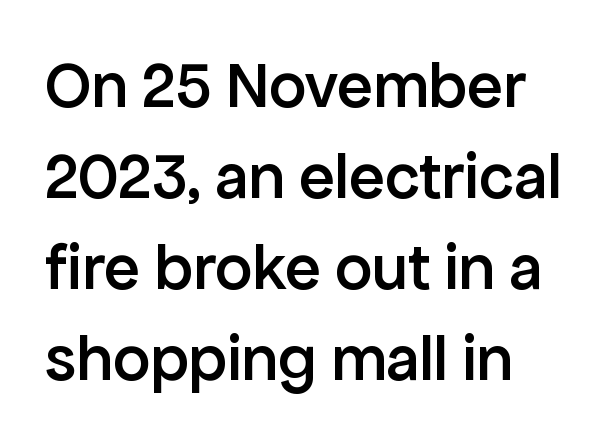
The image shows 66 px semibold sans-serif type, upright; set left-aligned, normal line spacing (1.38x), normal letter spacing, not underlined; low stroke contrast and a medium x-height.
